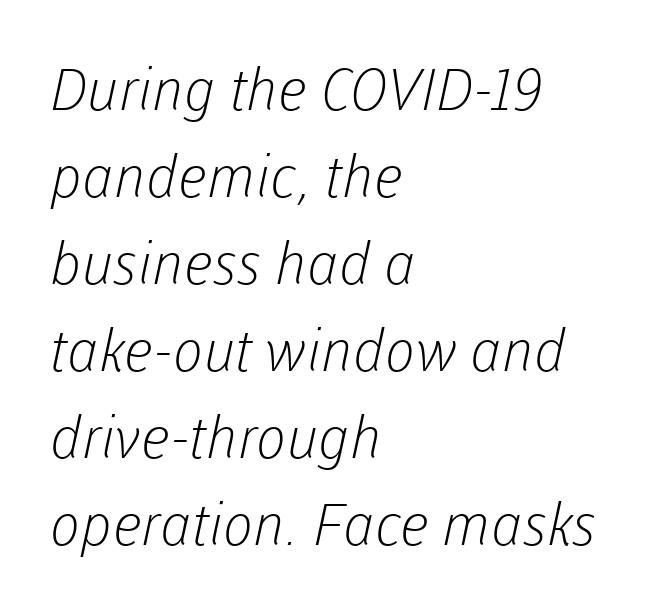
Q: Is the text bold? A: No.
Q: Is the typeface a serif or a sans-serif typeface? A: Sans-serif.
Q: Is the text underlined? A: No.
Q: How is the paragraph aligned? A: Left-aligned.
Q: Is the spacing between letters normal or unusually wide? A: Normal.
Q: Is the spacing between lines tight, normal or loose? A: Normal.
Q: Width (condensed, normal, or wide)? A: Normal.
Q: Stroke contrast? A: Low.
Q: x-height? A: Medium.
Q: Monospaced? A: No.
